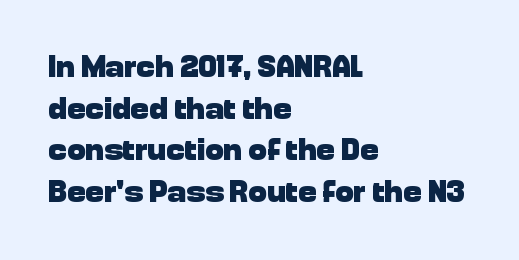
Q: Is the text bold? A: Yes.
Q: Is the text italic (slanted)? A: No, it is upright.
Q: Is the typeface a serif or a sans-serif typeface? A: Sans-serif.
Q: Is the text underlined? A: No.
Q: How is the paragraph aligned? A: Left-aligned.
Q: Is the spacing between letters normal or unusually wide? A: Normal.
Q: Is the spacing between lines tight, normal or loose? A: Normal.
Q: Width (condensed, normal, or wide)? A: Normal.
Q: Stroke contrast? A: Low.
Q: x-height? A: Medium.
Q: Monospaced? A: No.
